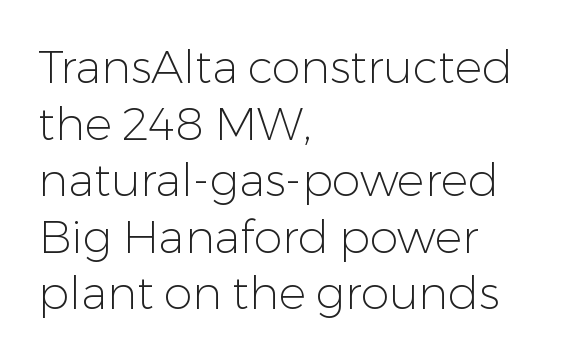
The image shows 46 px light sans-serif type, upright; set left-aligned, line spacing 1.23x, normal letter spacing, not underlined; low stroke contrast and a medium x-height.
